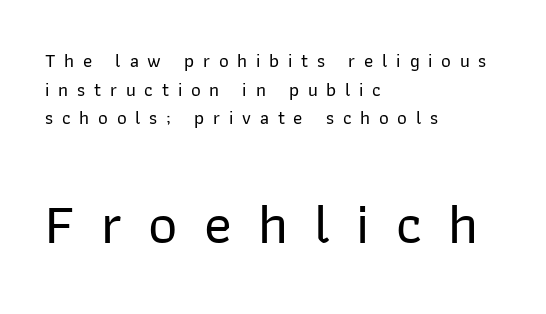
Q: Is the text italic (slanted)? A: No, it is upright.
Q: Is the typeface a serif or a sans-serif typeface? A: Sans-serif.
Q: Is the text underlined? A: No.
Q: How is the paragraph aligned? A: Left-aligned.
Q: Is the spacing between letters normal or unusually wide? A: Unusually wide.
Q: Is the spacing between lines tight, normal or loose? A: Normal.
Q: Which block of text is set in a larger size, the first (top) or the second (bottom)? A: The second (bottom) one.
Q: Width (condensed, normal, or wide)? A: Normal.
Q: Stroke contrast? A: Low.
Q: x-height? A: Medium.
Q: Monospaced? A: No.
